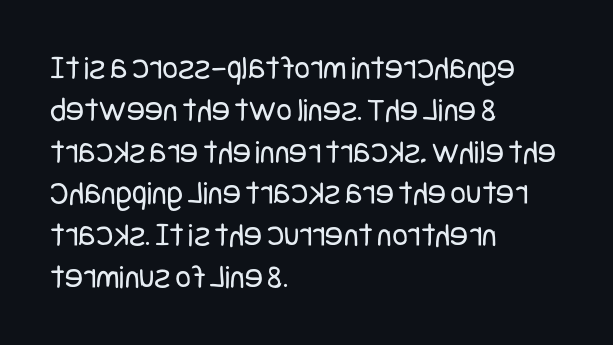
The image shows 34 px regular-weight, condensed sans-serif type, upright; set left-aligned, line spacing 1.23x, normal letter spacing, not underlined; low stroke contrast and a large x-height.
